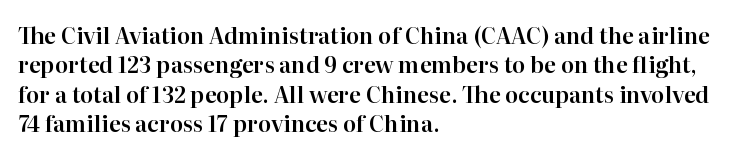
Glyph-to-glyph distance matches everyday printed text. If you drew a ruler down the left edge, every line would touch it. The letters stand upright; this is a roman face. No word sits above an underline. The line-height multiplier appears to be the usual default.
